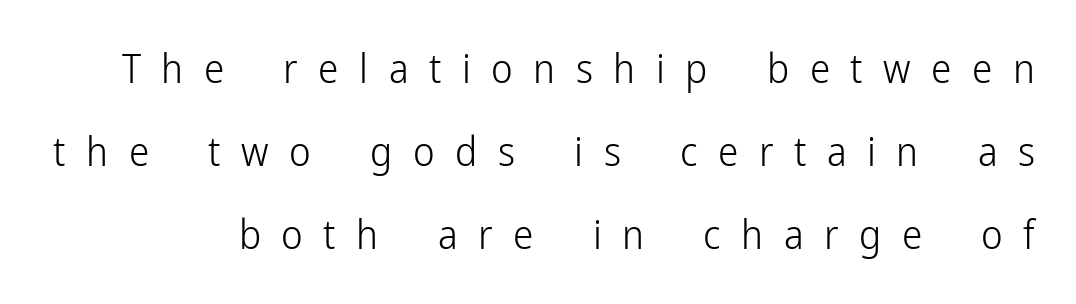
The image shows 41 px light, condensed sans-serif type, upright; set loose line spacing (2.03x), unusually wide letter spacing (+0.5 em), not underlined; low stroke contrast and a medium x-height.
